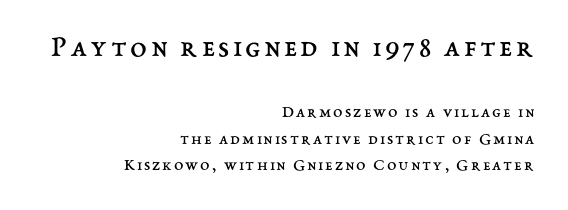
Q: Is the text bold? A: No.
Q: Is the text italic (slanted)? A: No, it is upright.
Q: Is the text underlined? A: No.
Q: How is the paragraph aligned? A: Right-aligned.
Q: Is the spacing between lines tight, normal or loose? A: Normal.
Q: Which block of text is set in a larger size, the first (top) or the second (bottom)? A: The first (top) one.
Q: Width (condensed, normal, or wide)? A: Normal.
Q: Stroke contrast? A: Medium.
Q: x-height? A: Medium.
Q: Monospaced? A: No.
